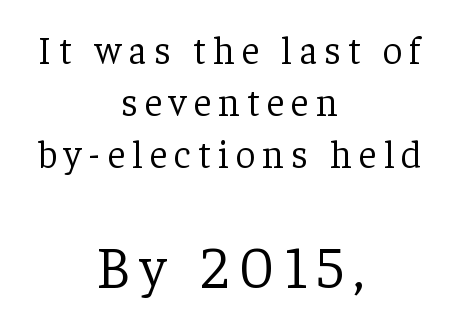
The image shows 59 px light serif type, upright; set centered, normal line spacing (1.33x), not underlined; the second (bottom) block is 1.51x larger; low stroke contrast and a medium x-height.
